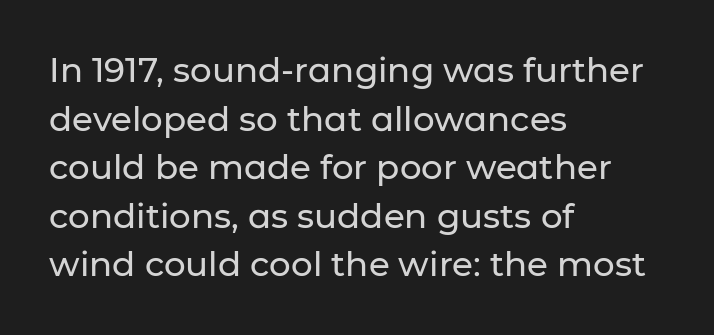
Q: Is the text italic (slanted)? A: No, it is upright.
Q: Is the typeface a serif or a sans-serif typeface? A: Sans-serif.
Q: Is the text underlined? A: No.
Q: How is the paragraph aligned? A: Left-aligned.
Q: Is the spacing between letters normal or unusually wide? A: Normal.
Q: Is the spacing between lines tight, normal or loose? A: Normal.
Q: Width (condensed, normal, or wide)? A: Normal.
Q: Stroke contrast? A: Low.
Q: x-height? A: Medium.
Q: Monospaced? A: No.
